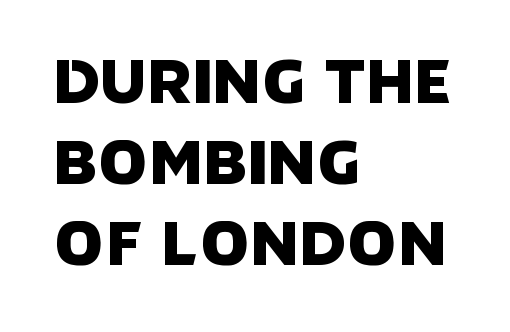
{"serif": "no", "width": "normal", "stroke_contrast": "low", "x_height": "large", "monospaced": "no", "underline": "no", "align": "left", "line_spacing": "normal", "line_spacing_ratio": 1.31, "letter_spacing": "normal", "letter_spacing_em": 0.0, "glyph_px": 62}
